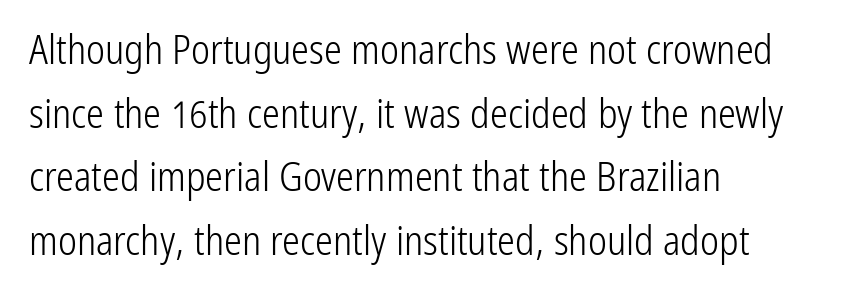
The image shows 40 px light, condensed sans-serif type, upright; set left-aligned, normal line spacing (1.59x), normal letter spacing, not underlined; low stroke contrast and a medium x-height.
